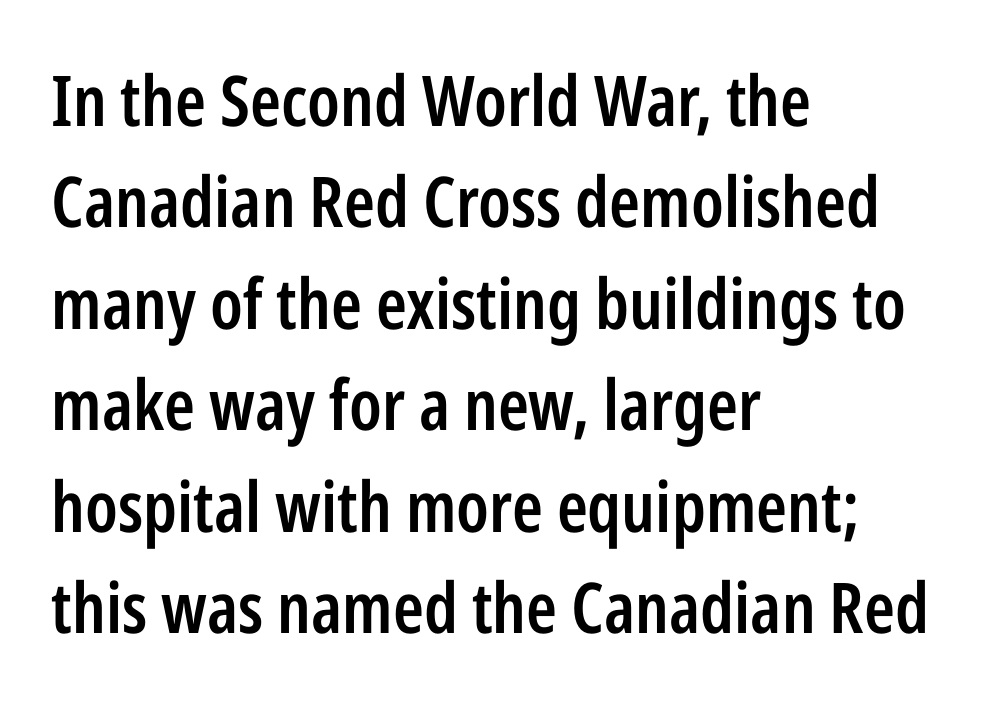
{"serif": "no", "italic": "no", "bold": "semi", "weight": "semibold", "width": "condensed", "stroke_contrast": "low", "x_height": "medium", "monospaced": "no", "underline": "no", "align": "left", "line_spacing": "normal", "line_spacing_ratio": 1.45, "letter_spacing": "normal", "letter_spacing_em": 0.0, "glyph_px": 70}
